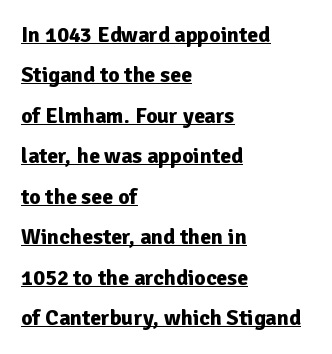
{"italic": "no", "bold": "yes", "underline": "yes", "align": "left", "line_spacing_ratio": 1.84, "letter_spacing": "normal", "letter_spacing_em": 0.0, "glyph_px": 22}
